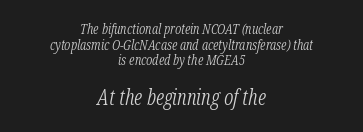
Q: Is the text bold? A: No.
Q: Is the text italic (slanted)? A: Yes, it leans right by about 12 degrees.
Q: Is the text underlined? A: No.
Q: How is the paragraph aligned? A: Centered.
Q: Is the spacing between letters normal or unusually wide? A: Normal.
Q: Is the spacing between lines tight, normal or loose? A: Tight.
Q: Which block of text is set in a larger size, the first (top) or the second (bottom)? A: The second (bottom) one.
